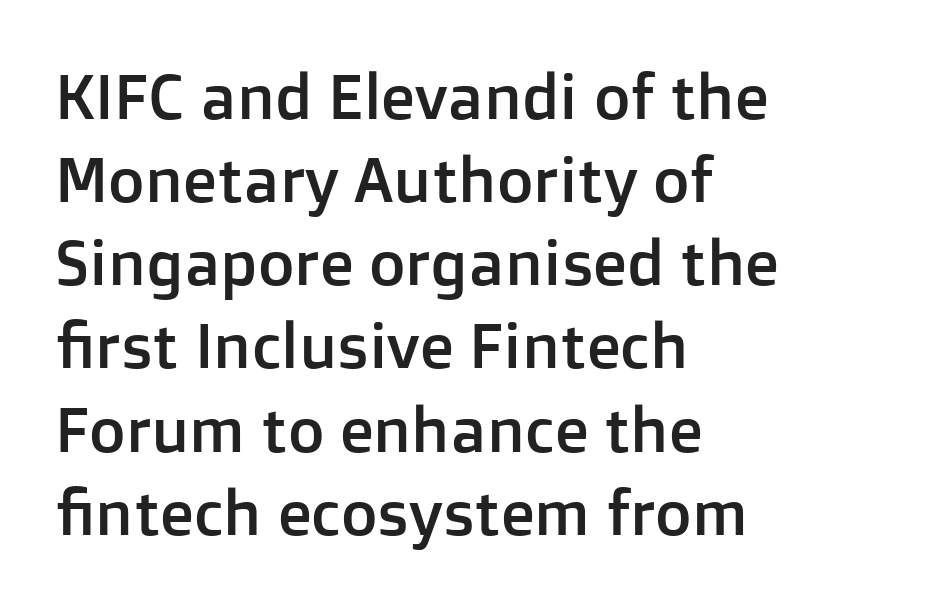
The image shows 63 px sans-serif type, upright; set left-aligned, normal line spacing (1.32x), normal letter spacing, not underlined; low stroke contrast and a medium x-height.
